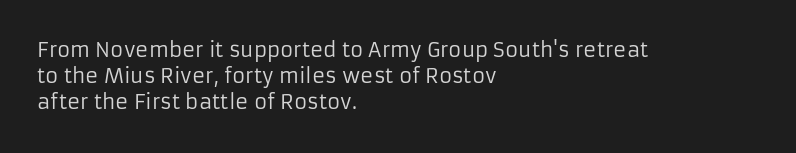
No chunkiness to these letters — they're not bold. Alignment: flush left. Do the letters lean? They stand straight. Horizontal bands of white between lines are of average thickness. Has an underline been added? It has not. Is the letter spacing exaggerated? No — it looks like the ordinary default.
